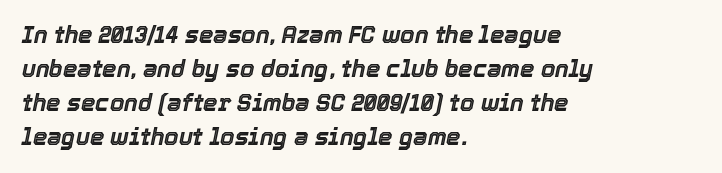
{"italic": "yes", "lean": "right", "slant_degrees": 12, "underline": "no", "align": "left", "line_spacing": "normal", "line_spacing_ratio": 1.48, "letter_spacing": "normal", "letter_spacing_em": 0.0, "glyph_px": 23}
